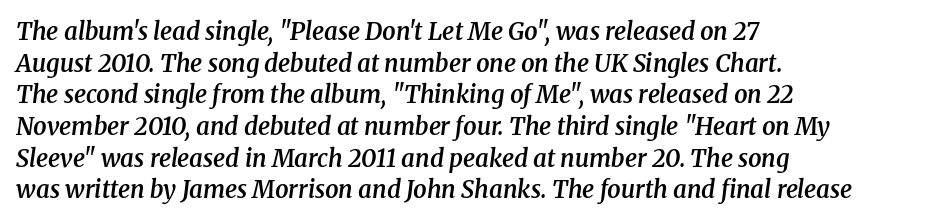
{"italic": "yes", "lean": "right", "slant_degrees": 8, "bold": "semi", "underline": "no", "align": "left", "line_spacing": "normal", "line_spacing_ratio": 1.32, "letter_spacing": "normal", "letter_spacing_em": 0.0, "glyph_px": 24}
